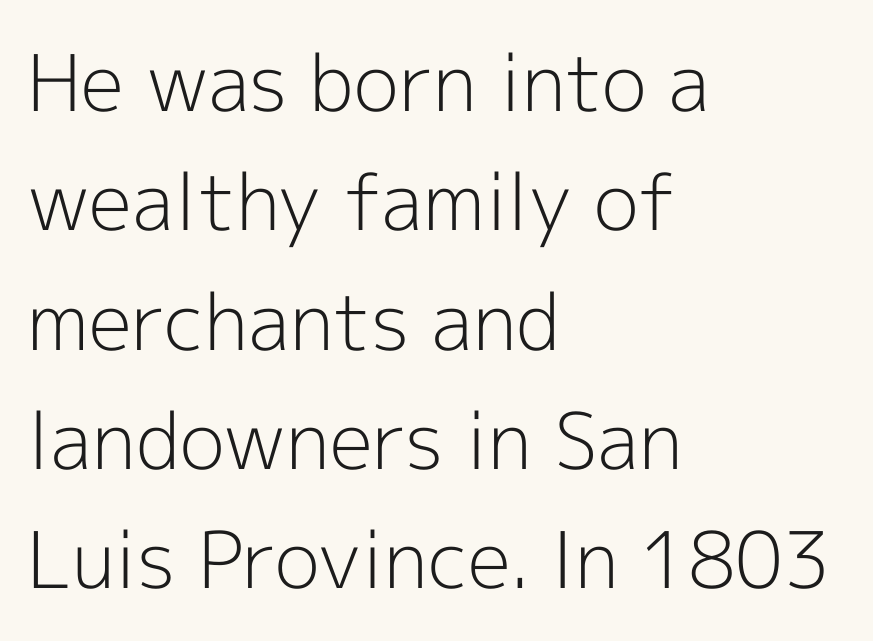
{"serif": "no", "italic": "no", "bold": "no", "weight": "light", "width": "normal", "x_height": "medium", "monospaced": "no", "underline": "no", "align": "left", "line_spacing": "normal", "line_spacing_ratio": 1.53, "letter_spacing": "normal", "letter_spacing_em": 0.0, "glyph_px": 78}
